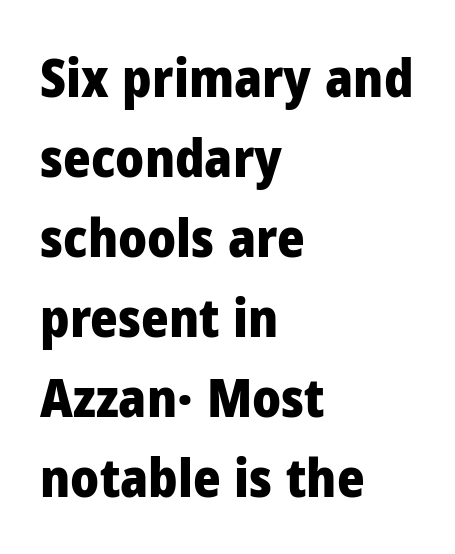
Q: Is the text bold? A: Yes.
Q: Is the text italic (slanted)? A: No, it is upright.
Q: Is the typeface a serif or a sans-serif typeface? A: Sans-serif.
Q: Is the text underlined? A: No.
Q: How is the paragraph aligned? A: Left-aligned.
Q: Is the spacing between letters normal or unusually wide? A: Normal.
Q: Is the spacing between lines tight, normal or loose? A: Normal.
Q: Width (condensed, normal, or wide)? A: Normal.
Q: Stroke contrast? A: Low.
Q: x-height? A: Medium.
Q: Monospaced? A: No.
